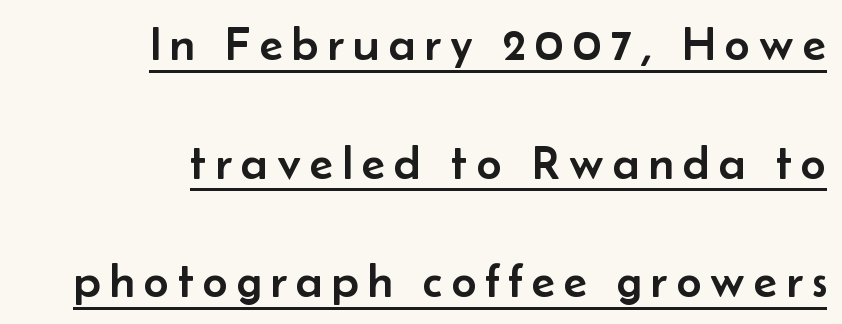
{"serif": "no", "italic": "no", "width": "normal", "stroke_contrast": "low", "x_height": "small", "monospaced": "no", "underline": "yes", "align": "right", "line_spacing": "loose", "line_spacing_ratio": 2.47, "glyph_px": 48}
